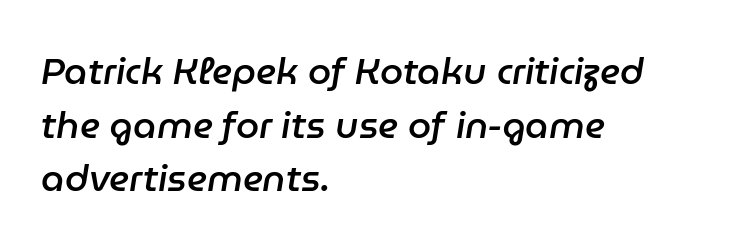
Descenders hang freely into open space. If you measured baseline to baseline, you'd find a middling distance. Posture: slanted. Stems and bowls a touch heavier than normal — semibold.
